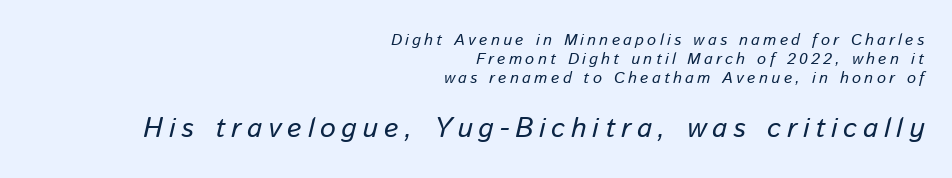
{"italic": "yes", "lean": "right", "slant_degrees": 13, "bold": "no", "weight": "regular", "width": "normal", "stroke_contrast": "low", "x_height": "medium", "monospaced": "no", "underline": "no", "align": "right", "line_spacing_ratio": 1.2, "letter_spacing": "wide", "letter_spacing_em": 0.21, "larger_block": "second", "size_ratio": 1.75, "glyph_px": 28}
